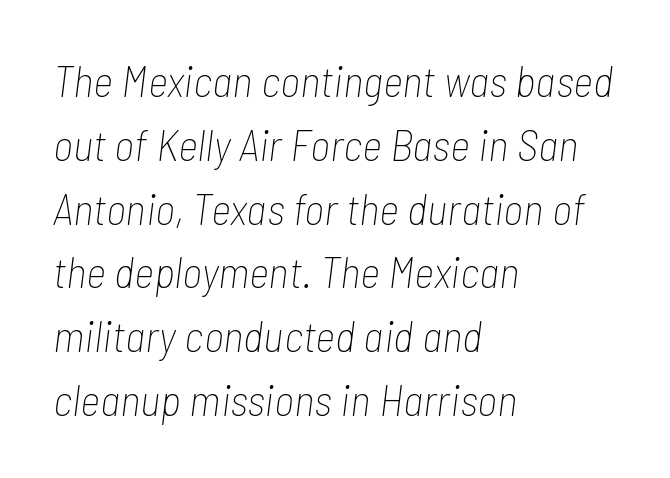
Any mark beneath the type? The region is blank. The weight would be labelled regular, book, light, or lighter still. Short and long lines alike share a common starting point at left. The line-height multiplier appears to be the usual default. The letters advance in unequal steps, a hallmark of proportional type.
